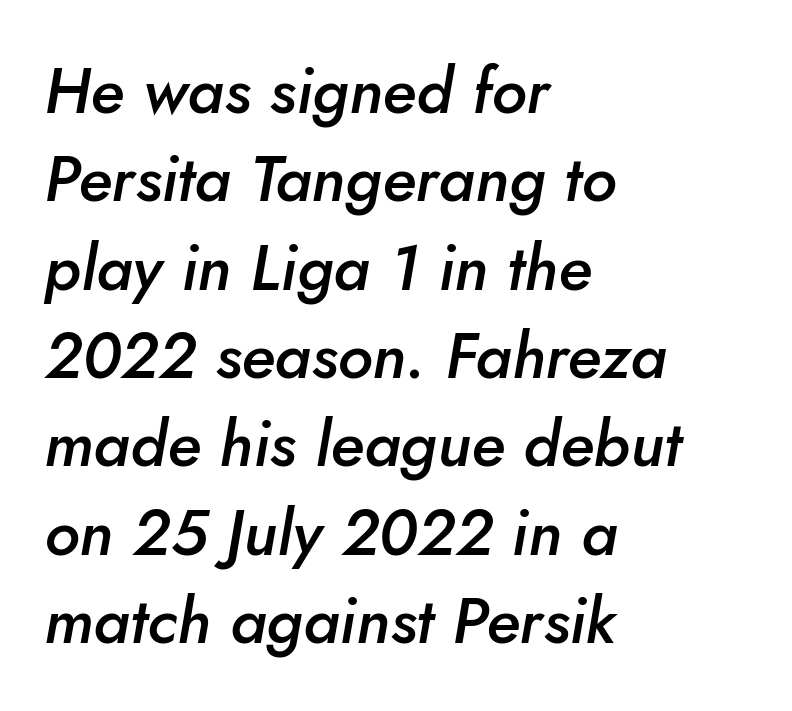
The image shows 64 px semibold type, italic (leaning right); set left-aligned, normal line spacing (1.38x), normal letter spacing, not underlined; low stroke contrast and a small x-height.
